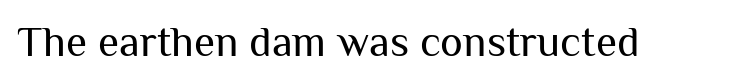
{"serif": "no", "italic": "no", "bold": "no", "weight": "regular", "width": "normal", "stroke_contrast": "medium", "x_height": "medium", "monospaced": "no", "underline": "no", "letter_spacing": "normal", "letter_spacing_em": 0.0, "glyph_px": 43}
